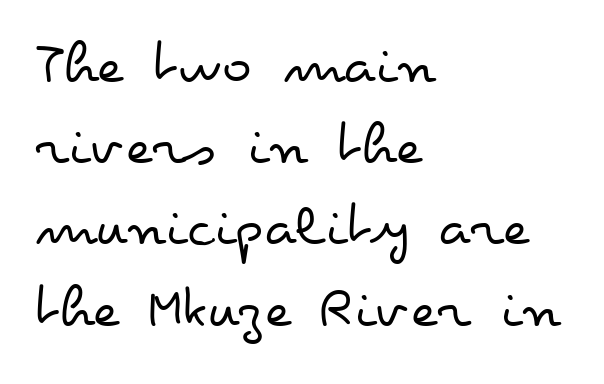
Is there much room between lines? A standard amount, neither cramped nor airy. The paragraph shown leans on its left margin. The passage shown is not underscored anywhere. Proportional: the letters do not fall into vertical columns. Weight: in the light-to-regular range. The axis of the letterforms is exactly vertical.
